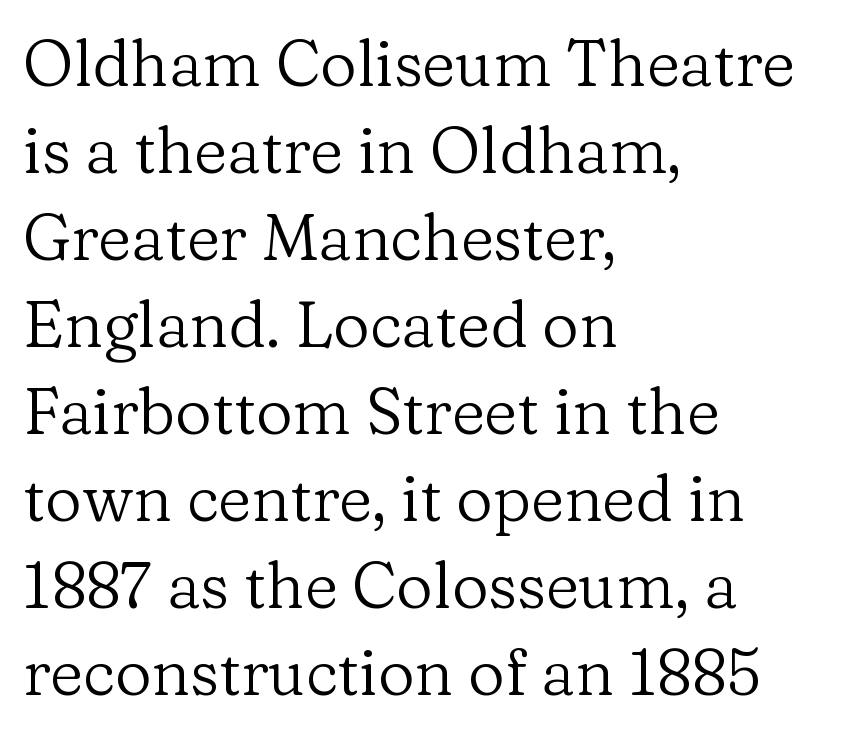
Q: Is the text bold? A: No.
Q: Is the text italic (slanted)? A: No, it is upright.
Q: Is the typeface a serif or a sans-serif typeface? A: Serif.
Q: Is the text underlined? A: No.
Q: How is the paragraph aligned? A: Left-aligned.
Q: Is the spacing between letters normal or unusually wide? A: Normal.
Q: Is the spacing between lines tight, normal or loose? A: Normal.
Q: Width (condensed, normal, or wide)? A: Normal.
Q: Stroke contrast? A: Low.
Q: x-height? A: Medium.
Q: Monospaced? A: No.
